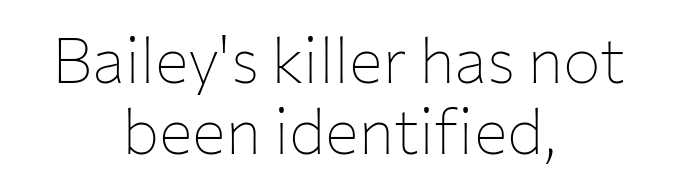
Q: Is the text bold? A: No.
Q: Is the text italic (slanted)? A: No, it is upright.
Q: Is the typeface a serif or a sans-serif typeface? A: Sans-serif.
Q: Is the text underlined? A: No.
Q: How is the paragraph aligned? A: Centered.
Q: Is the spacing between letters normal or unusually wide? A: Normal.
Q: Is the spacing between lines tight, normal or loose? A: Tight.
Q: Width (condensed, normal, or wide)? A: Normal.
Q: Stroke contrast? A: Low.
Q: x-height? A: Medium.
Q: Monospaced? A: No.
